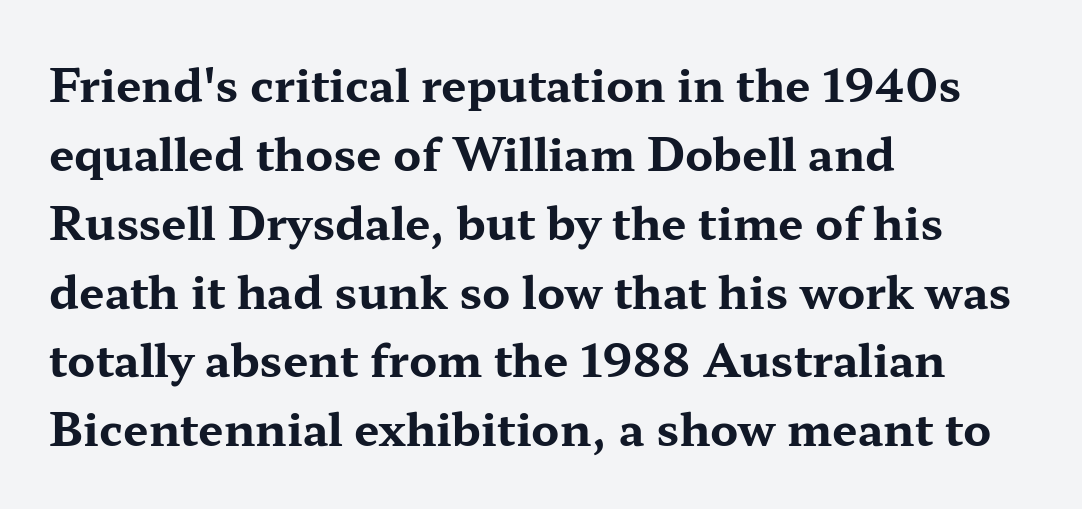
{"serif": "yes", "italic": "no", "bold": "yes", "weight": "bold", "width": "wide", "stroke_contrast": "medium", "x_height": "medium", "monospaced": "no", "underline": "no", "align": "left", "line_spacing": "normal", "line_spacing_ratio": 1.53, "letter_spacing": "normal", "letter_spacing_em": 0.0, "glyph_px": 45}
